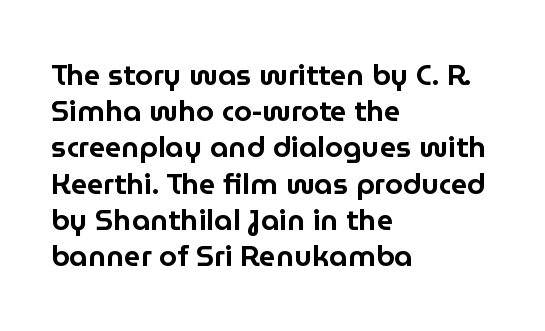
Q: Is the text italic (slanted)? A: No, it is upright.
Q: Is the typeface a serif or a sans-serif typeface? A: Sans-serif.
Q: Is the text underlined? A: No.
Q: How is the paragraph aligned? A: Left-aligned.
Q: Is the spacing between letters normal or unusually wide? A: Normal.
Q: Is the spacing between lines tight, normal or loose? A: Normal.
Q: Width (condensed, normal, or wide)? A: Normal.
Q: Stroke contrast? A: Low.
Q: x-height? A: Medium.
Q: Monospaced? A: No.
